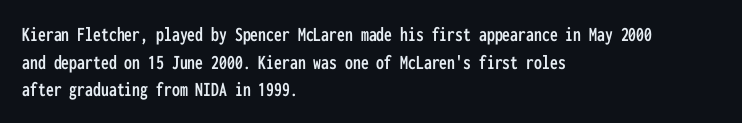
Q: Is the text italic (slanted)? A: No, it is upright.
Q: Is the text underlined? A: No.
Q: How is the paragraph aligned? A: Left-aligned.
Q: Is the spacing between letters normal or unusually wide? A: Normal.
Q: Is the spacing between lines tight, normal or loose? A: Normal.
